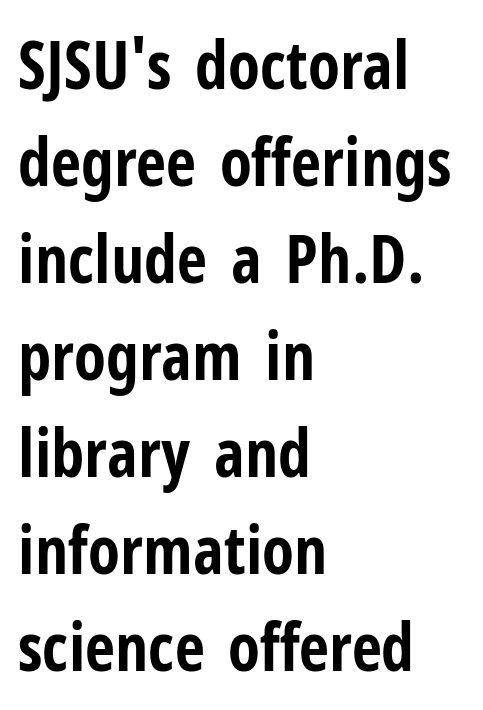
Observe the absence of serifs on each vertical stroke in this sample. Here the glyphs are tracked normally, forming tight word shapes. The font's upright variant was chosen for this text. Heavy-handed strokes throughout: this text is bold. Line starts are locked; line ends wander. The words here are not underlined.
